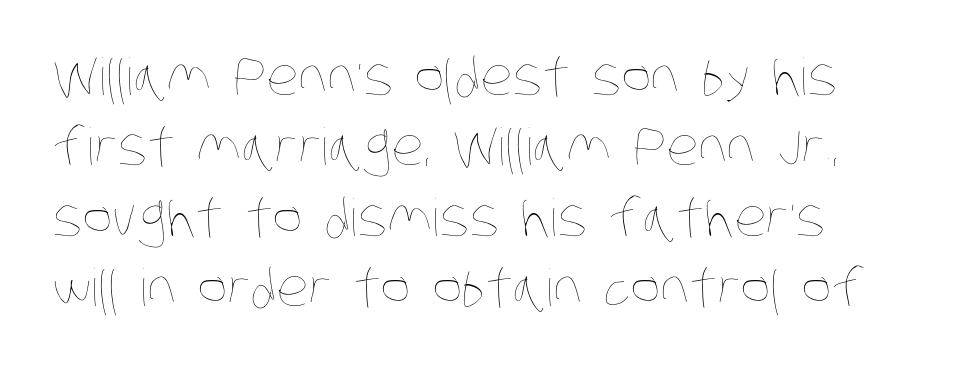
{"bold": "no", "weight": "thin", "width": "condensed", "stroke_contrast": "low", "x_height": "large", "monospaced": "no", "underline": "no", "line_spacing": "normal", "line_spacing_ratio": 1.38, "letter_spacing": "normal", "letter_spacing_em": 0.0, "glyph_px": 51}
